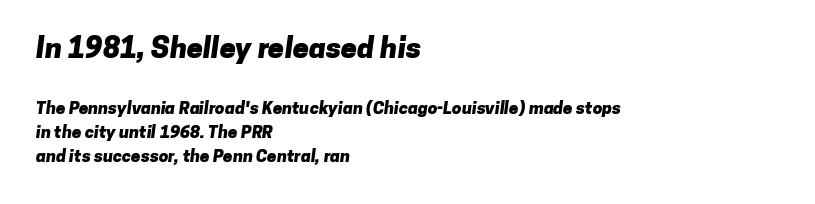
Between these two stacked blocks, the higher one wins on size. The passage shown is typed in a proportional face where columns would drift. One-word summary of the alignment: left. On the weight axis this lands at bold, roughly 700. Does the type have serifs? No, each stem ends abruptly.
